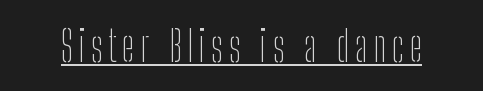
{"serif": "no", "italic": "no", "bold": "no", "weight": "thin", "width": "condensed", "stroke_contrast": "low", "x_height": "medium", "monospaced": "no", "underline": "yes", "glyph_px": 42}
